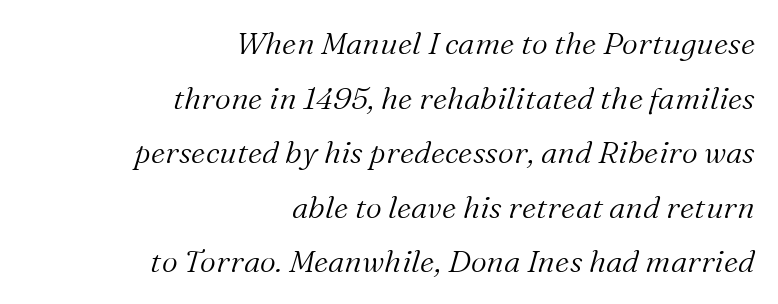
Quick note: underline off. The tracking reads as untouched default to a designer's eye. No heavy texture on the line: the type isn't bold. Every character sits at an angle, as italics do. The typesetter chose a ragged-left arrangement here. Spacing verdict: proportional, widths tailored to each character.
